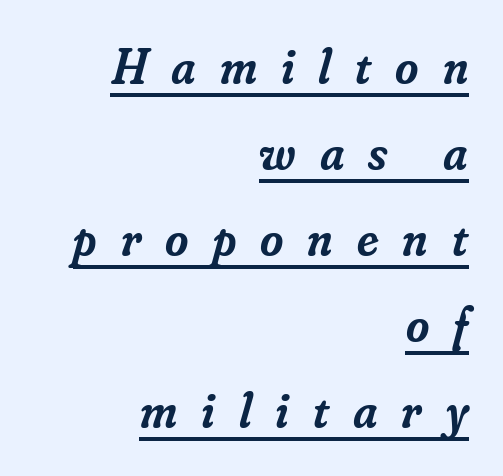
{"serif": "yes", "italic": "yes", "lean": "right", "slant_degrees": 16, "bold": "semi", "weight": "semibold", "width": "normal", "stroke_contrast": "low", "x_height": "small", "monospaced": "no", "underline": "yes", "align": "right", "line_spacing_ratio": 1.72, "letter_spacing": "wide", "letter_spacing_em": 0.48, "glyph_px": 50}
